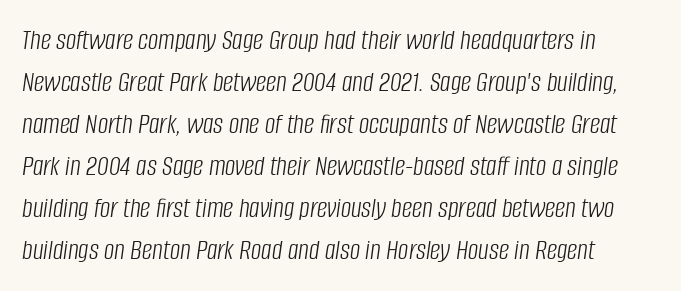
{"italic": "yes", "lean": "right", "slant_degrees": 8, "bold": "no", "weight": "light", "width": "condensed", "stroke_contrast": "low", "x_height": "large", "monospaced": "no", "underline": "no", "align": "left", "line_spacing": "normal", "line_spacing_ratio": 1.45, "letter_spacing": "normal", "letter_spacing_em": 0.0, "glyph_px": 29}
